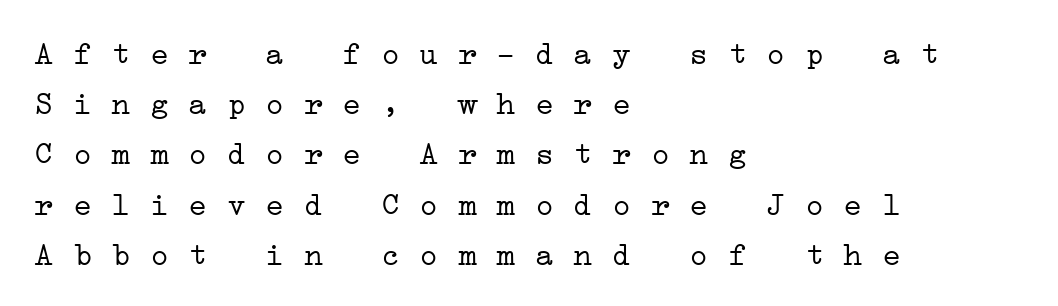
Q: Is the text bold? A: No.
Q: Is the typeface a serif or a sans-serif typeface? A: Serif.
Q: Is the text underlined? A: No.
Q: How is the paragraph aligned? A: Left-aligned.
Q: Is the spacing between letters normal or unusually wide? A: Normal.
Q: Is the spacing between lines tight, normal or loose? A: Normal.
Q: Width (condensed, normal, or wide)? A: Wide.
Q: Stroke contrast? A: Low.
Q: x-height? A: Medium.
Q: Monospaced? A: Yes.
